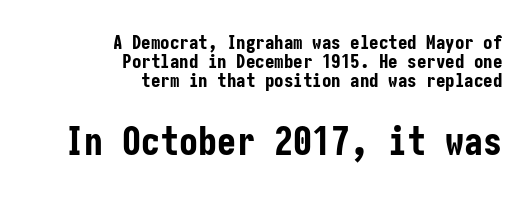
Q: Is the text bold? A: Yes.
Q: Is the text italic (slanted)? A: No, it is upright.
Q: Is the typeface a serif or a sans-serif typeface? A: Sans-serif.
Q: Is the text underlined? A: No.
Q: How is the paragraph aligned? A: Right-aligned.
Q: Is the spacing between letters normal or unusually wide? A: Normal.
Q: Is the spacing between lines tight, normal or loose? A: Tight.
Q: Which block of text is set in a larger size, the first (top) or the second (bottom)? A: The second (bottom) one.
Q: Width (condensed, normal, or wide)? A: Condensed.
Q: Stroke contrast? A: Low.
Q: x-height? A: Medium.
